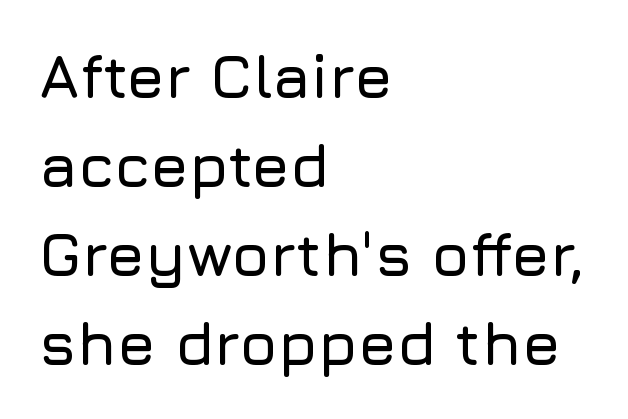
Q: Is the text italic (slanted)? A: No, it is upright.
Q: Is the typeface a serif or a sans-serif typeface? A: Sans-serif.
Q: Is the text underlined? A: No.
Q: How is the paragraph aligned? A: Left-aligned.
Q: Is the spacing between letters normal or unusually wide? A: Normal.
Q: Is the spacing between lines tight, normal or loose? A: Normal.
Q: Width (condensed, normal, or wide)? A: Normal.
Q: Stroke contrast? A: Low.
Q: x-height? A: Medium.
Q: Monospaced? A: No.
